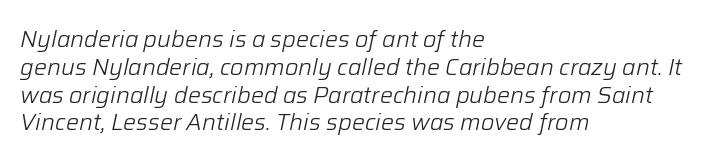
Q: Is the text bold? A: No.
Q: Is the text italic (slanted)? A: Yes, it leans right by about 12 degrees.
Q: Is the text underlined? A: No.
Q: How is the paragraph aligned? A: Left-aligned.
Q: Is the spacing between letters normal or unusually wide? A: Normal.
